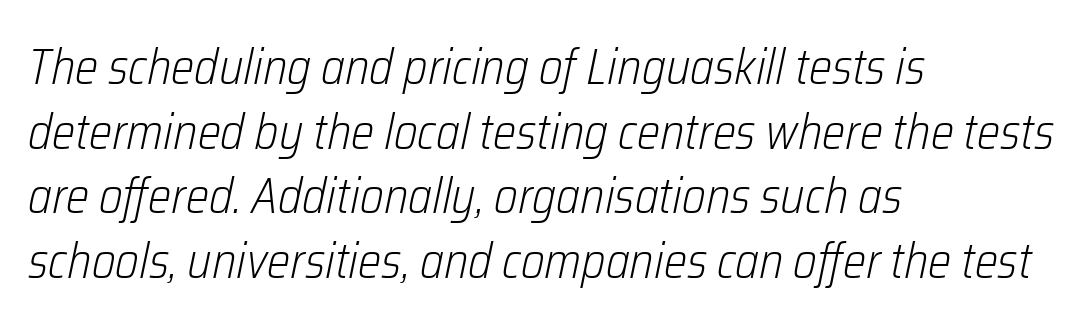
Q: Is the text bold? A: No.
Q: Is the text italic (slanted)? A: Yes, it leans right by about 12 degrees.
Q: Is the text underlined? A: No.
Q: How is the paragraph aligned? A: Left-aligned.
Q: Is the spacing between letters normal or unusually wide? A: Normal.
Q: Is the spacing between lines tight, normal or loose? A: Normal.
Q: Width (condensed, normal, or wide)? A: Condensed.
Q: Stroke contrast? A: Low.
Q: x-height? A: Medium.
Q: Monospaced? A: No.
